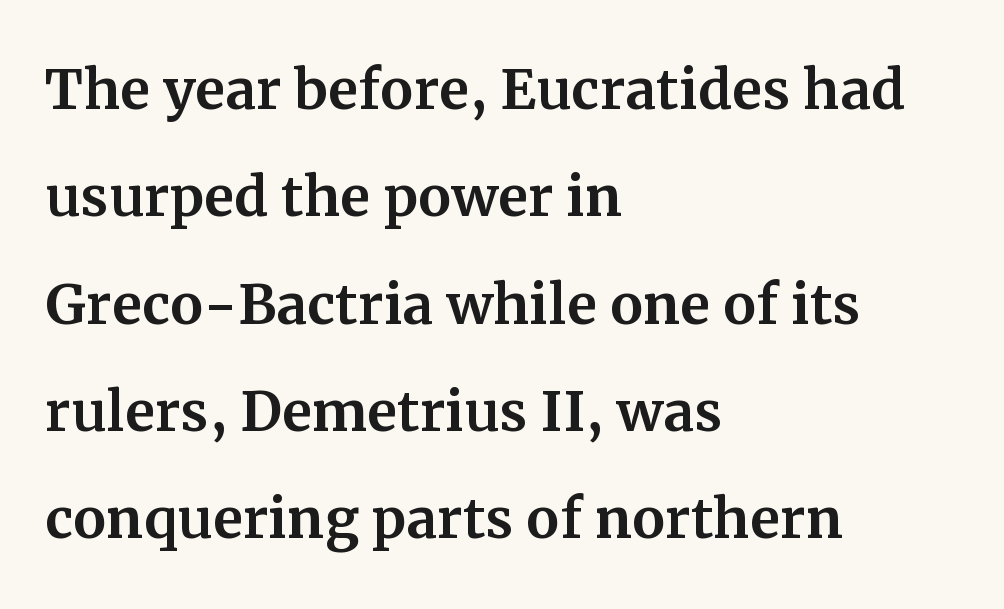
The image shows 74 px serif type, upright; set left-aligned, normal line spacing (1.45x), normal letter spacing, not underlined; medium stroke contrast and a medium x-height.
